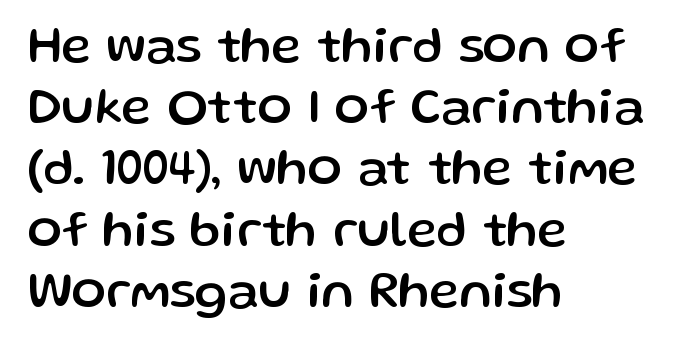
Q: Is the text italic (slanted)? A: No, it is upright.
Q: Is the typeface a serif or a sans-serif typeface? A: Sans-serif.
Q: Is the text underlined? A: No.
Q: How is the paragraph aligned? A: Left-aligned.
Q: Is the spacing between letters normal or unusually wide? A: Normal.
Q: Width (condensed, normal, or wide)? A: Normal.
Q: Stroke contrast? A: Low.
Q: x-height? A: Medium.
Q: Monospaced? A: No.
